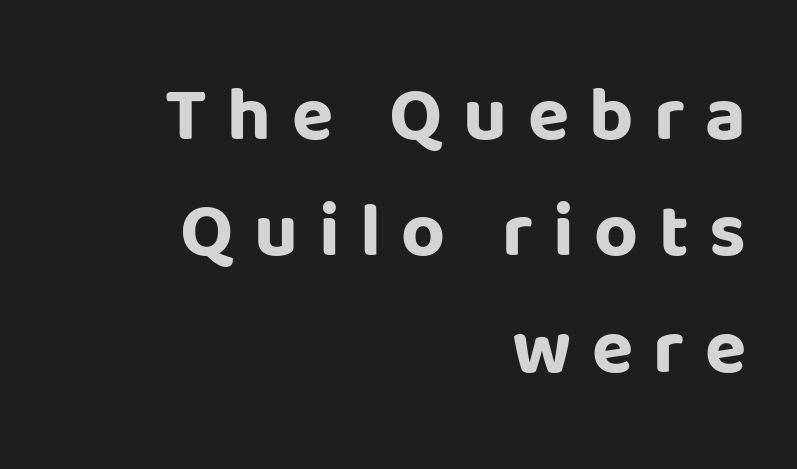
{"serif": "no", "italic": "no", "bold": "yes", "weight": "bold", "width": "normal", "stroke_contrast": "low", "x_height": "large", "monospaced": "no", "underline": "no", "align": "right", "line_spacing": "normal", "line_spacing_ratio": 1.53, "letter_spacing": "wide", "letter_spacing_em": 0.27, "glyph_px": 76}
